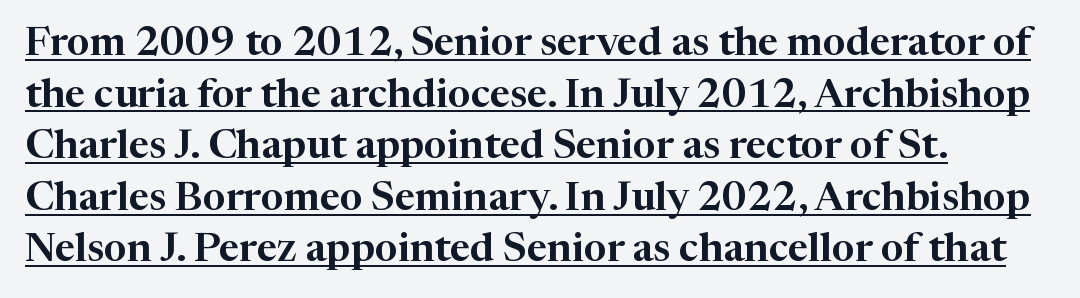
{"serif": "yes", "italic": "no", "width": "normal", "stroke_contrast": "high", "x_height": "medium", "monospaced": "no", "underline": "yes", "align": "left", "line_spacing": "normal", "line_spacing_ratio": 1.29, "letter_spacing": "normal", "letter_spacing_em": 0.0, "glyph_px": 40}
